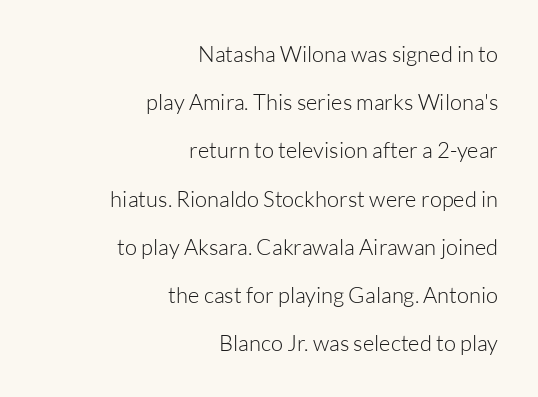
{"italic": "no", "bold": "no", "underline": "no", "align": "right", "line_spacing": "loose", "line_spacing_ratio": 2.19, "letter_spacing": "normal", "letter_spacing_em": 0.0, "glyph_px": 22}
